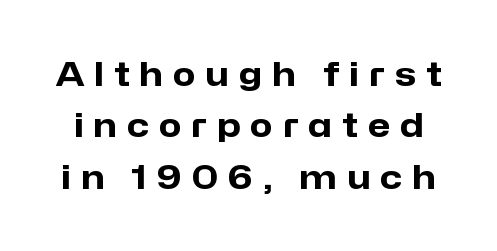
Serif or sans? Sans — the stroke terminals are bare. Character widths vary here, with narrow letters taking less room than wide ones. Underline: absent. Weight check: bold — yes, fully. Display-style spreading of the glyphs; the letterfit is very open. Ascenders rise straight up at ninety degrees.
